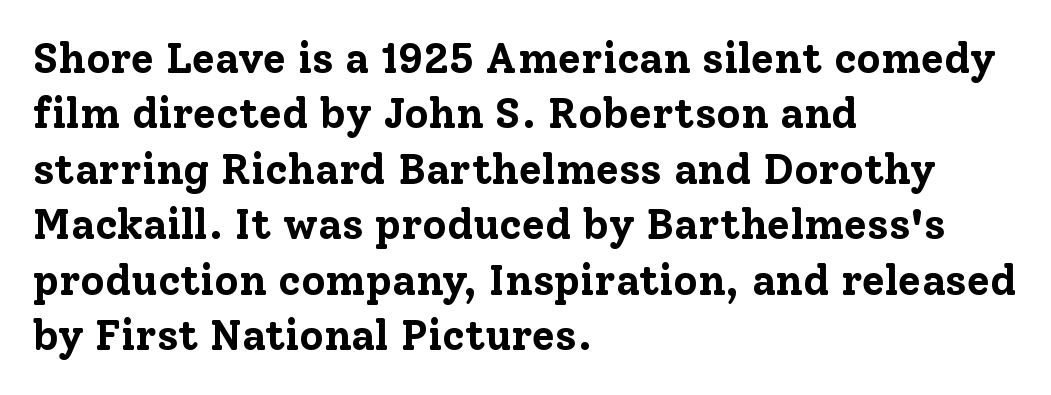
A typesetter would call this zero additional tracking. Stroke thickness is high; the sample reads as a true bold. Small tapered or slab feet sit at the stroke ends, so this counts as serif. Has an underline been added? It has not. Horizontal alignment here is leftward, the default for most running prose. Is there much room between lines? A standard amount, neither cramped nor airy.
